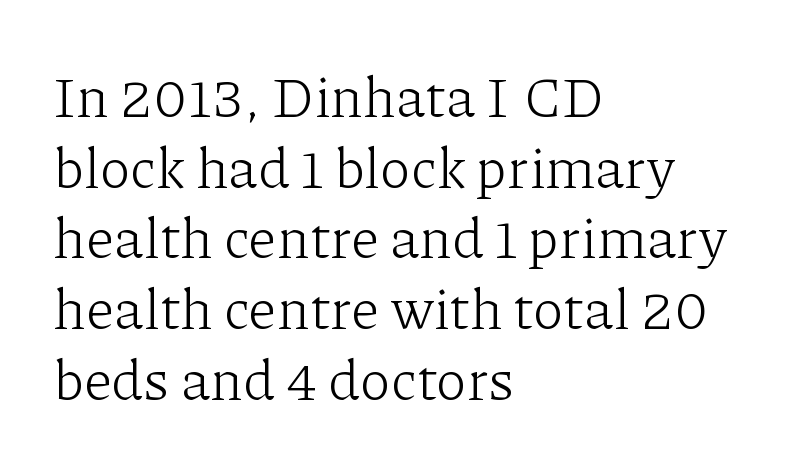
The image shows 57 px light serif type, upright; set left-aligned, line spacing 1.24x, normal letter spacing, not underlined; low stroke contrast and a medium x-height.
